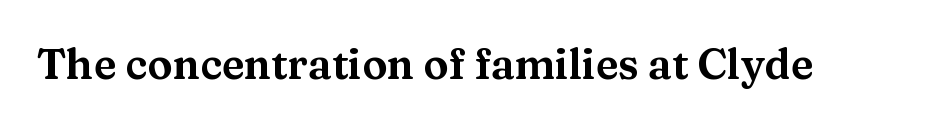
Is this a fixed-width face? No — the glyphs have proportional, varying widths. Short note: letters normally spaced. The typeface chosen for these lines features serifs. The foot of each line stays bare and open. These lines were composed using upright roman letters.
